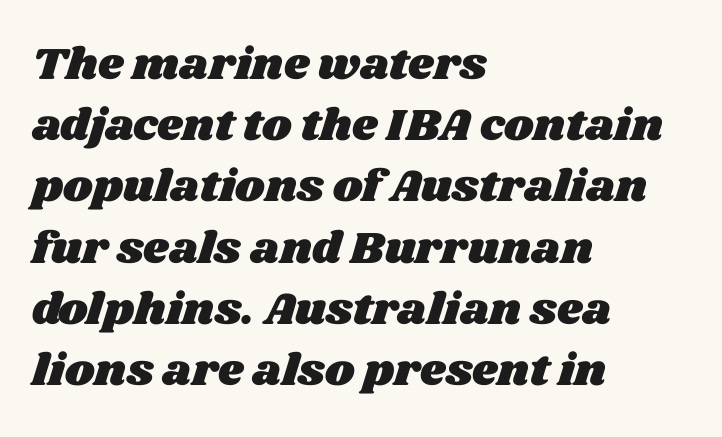
Q: Is the text underlined? A: No.
Q: How is the paragraph aligned? A: Left-aligned.
Q: Is the spacing between letters normal or unusually wide? A: Normal.
Q: Is the spacing between lines tight, normal or loose? A: Normal.
Q: Width (condensed, normal, or wide)? A: Wide.
Q: Stroke contrast? A: Medium.
Q: x-height? A: Large.
Q: Monospaced? A: No.
